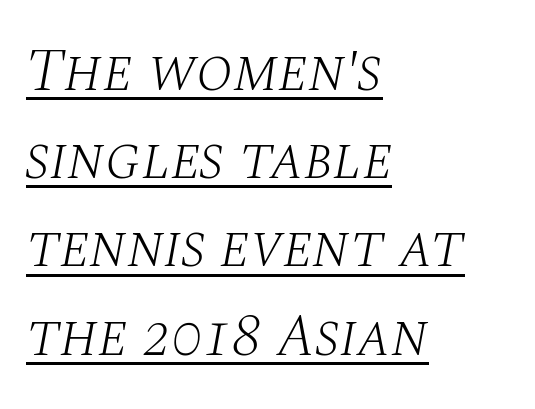
Q: Is the text bold? A: No.
Q: Is the text italic (slanted)? A: Yes, it leans right by about 10 degrees.
Q: Is the typeface a serif or a sans-serif typeface? A: Serif.
Q: Is the text underlined? A: Yes.
Q: How is the paragraph aligned? A: Left-aligned.
Q: Is the spacing between letters normal or unusually wide? A: Normal.
Q: Is the spacing between lines tight, normal or loose? A: Normal.
Q: Width (condensed, normal, or wide)? A: Normal.
Q: Stroke contrast? A: Medium.
Q: x-height? A: Large.
Q: Monospaced? A: No.
